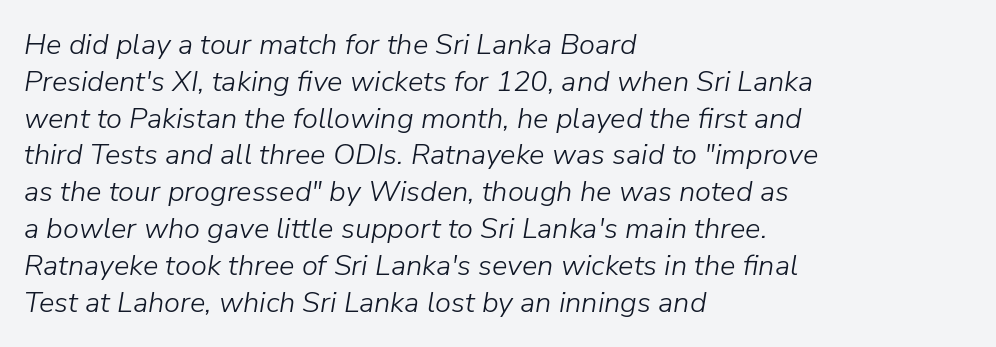
Q: Is the text bold? A: No.
Q: Is the text italic (slanted)? A: Yes, it leans right by about 9 degrees.
Q: Is the text underlined? A: No.
Q: How is the paragraph aligned? A: Left-aligned.
Q: Is the spacing between letters normal or unusually wide? A: Normal.
Q: Is the spacing between lines tight, normal or loose? A: Normal.
Q: Width (condensed, normal, or wide)? A: Normal.
Q: Stroke contrast? A: Low.
Q: x-height? A: Medium.
Q: Monospaced? A: No.
